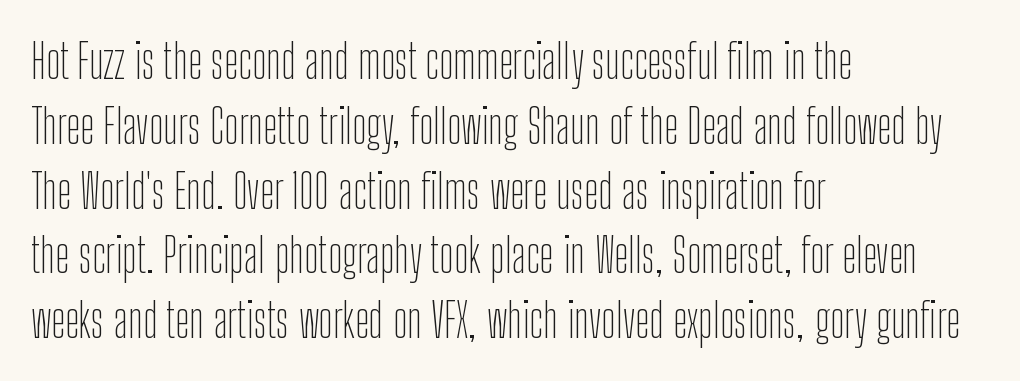
{"serif": "no", "italic": "no", "bold": "no", "weight": "thin", "width": "condensed", "stroke_contrast": "low", "x_height": "medium", "monospaced": "no", "underline": "no", "align": "left", "line_spacing": "normal", "line_spacing_ratio": 1.35, "letter_spacing": "normal", "letter_spacing_em": 0.0, "glyph_px": 48}
